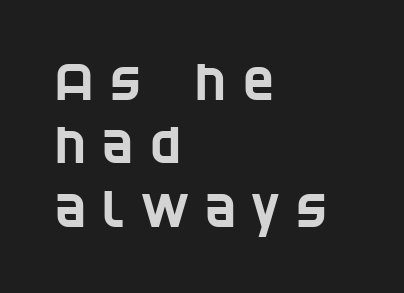
The words here are not underlined. Each letter keeps its own natural width here, so spacing adapts to shape. The type family on display is of the sans-serif kind. The letters are spread apart with noticeably loose tracking. Layout note: lines flush left.
